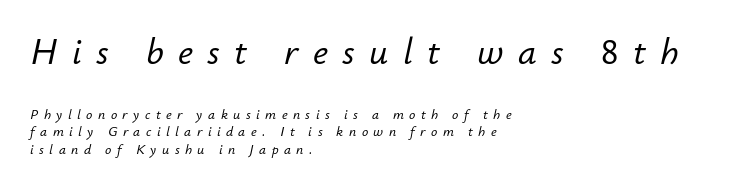
Q: Is the text italic (slanted)? A: Yes, it leans right by about 12 degrees.
Q: Is the text underlined? A: No.
Q: How is the paragraph aligned? A: Left-aligned.
Q: Is the spacing between letters normal or unusually wide? A: Unusually wide.
Q: Is the spacing between lines tight, normal or loose? A: Normal.
Q: Which block of text is set in a larger size, the first (top) or the second (bottom)? A: The first (top) one.
Q: Width (condensed, normal, or wide)? A: Normal.
Q: Stroke contrast? A: Low.
Q: x-height? A: Small.
Q: Monospaced? A: No.
